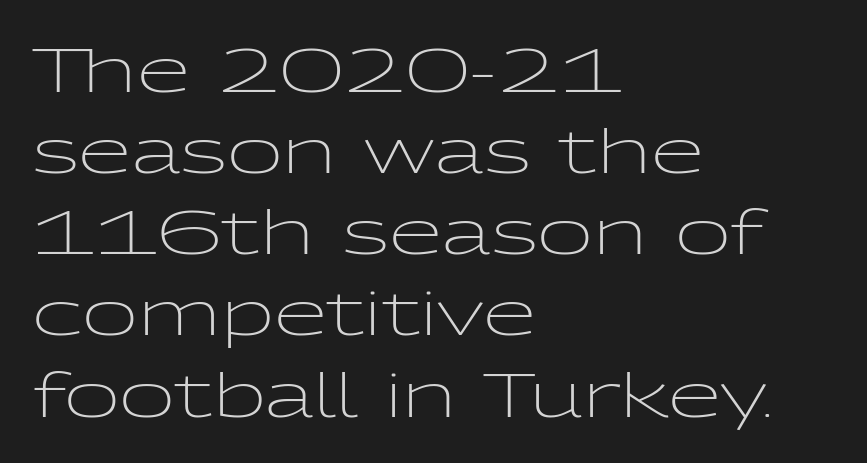
Spacing verdict: proportional, widths tailored to each character. The passage shown stacks its lines at a standard gap. The foot of each line stays bare and open. The passage is arranged the way most books set body copy — flush left. Typographically, this falls in the sans-serif category. The letters stand upright; this is a roman face.
